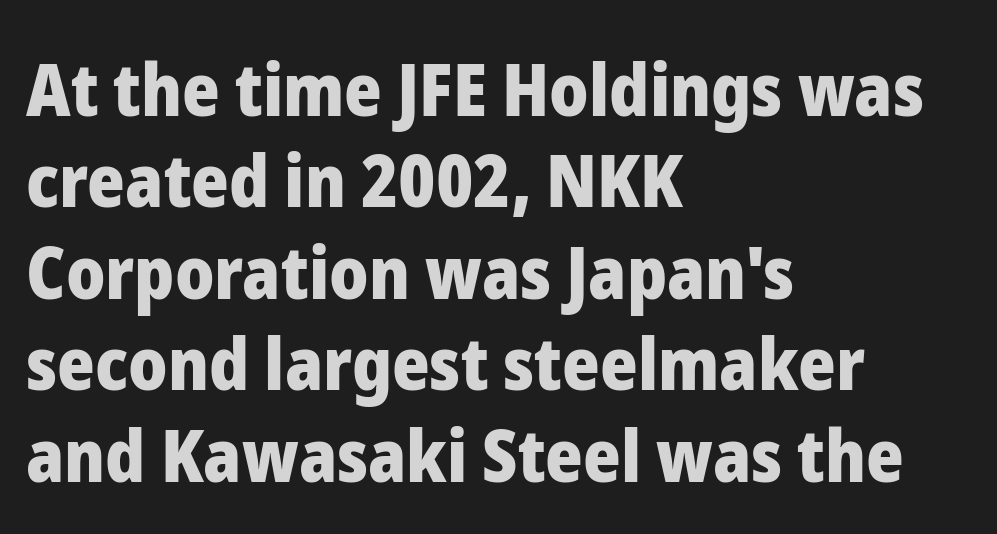
Heavy-handed strokes throughout: this text is bold. Descenders hang freely into open space. The rows are spaced the way most documents space them. You could not count columns in this text — the font is proportionally spaced. Left-aligned paragraph, ragged on the right. Classification — sans serif.
